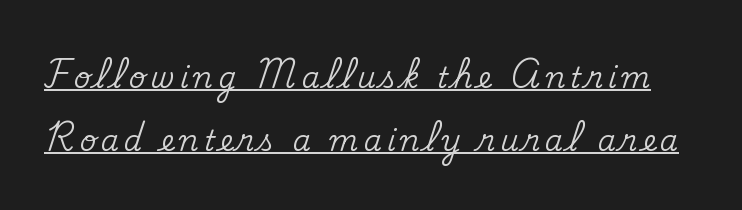
Q: Is the text italic (slanted)? A: Yes.
Q: Is the text underlined? A: Yes.
Q: Is the spacing between lines tight, normal or loose? A: Loose.
Q: Width (condensed, normal, or wide)? A: Normal.
Q: Stroke contrast? A: Medium.
Q: x-height? A: Small.
Q: Monospaced? A: No.
